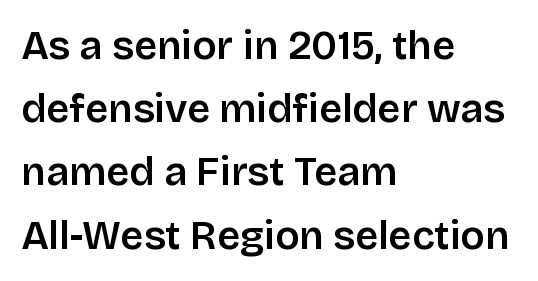
{"serif": "no", "italic": "no", "bold": "semi", "weight": "semibold", "width": "normal", "stroke_contrast": "low", "x_height": "large", "monospaced": "no", "underline": "no", "align": "left", "line_spacing": "normal", "line_spacing_ratio": 1.58, "letter_spacing": "normal", "letter_spacing_em": 0.0, "glyph_px": 40}
